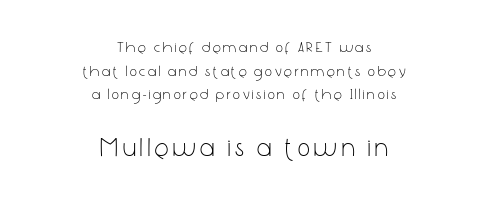
The image shows 26 px text type, upright; set centered, normal line spacing (1.58x), not underlined; the second (bottom) block is 1.73x larger.
